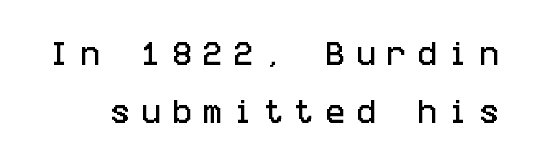
{"italic": "no", "underline": "no", "line_spacing": "loose", "line_spacing_ratio": 2.22, "letter_spacing": "wide", "letter_spacing_em": 0.43, "glyph_px": 26}
